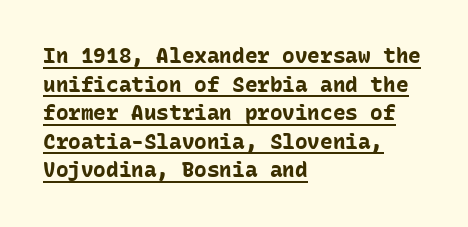
Vertical strokes here are truly vertical. The line-height multiplier appears to be the usual default. Teacher's note: observe the even left margin — that is flush-left alignment. Observe the ordinary spacing: letters are neighbours, not strangers. I'd describe the lettering as bold — thick and assertive.
